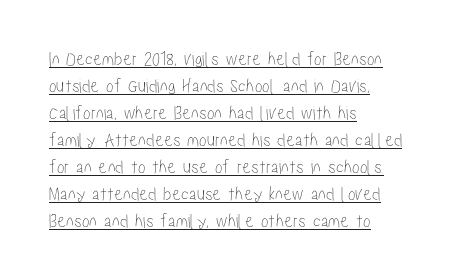
Q: Is the text italic (slanted)? A: No, it is upright.
Q: Is the text underlined? A: Yes.
Q: How is the paragraph aligned? A: Left-aligned.
Q: Is the spacing between letters normal or unusually wide? A: Normal.
Q: Is the spacing between lines tight, normal or loose? A: Normal.
